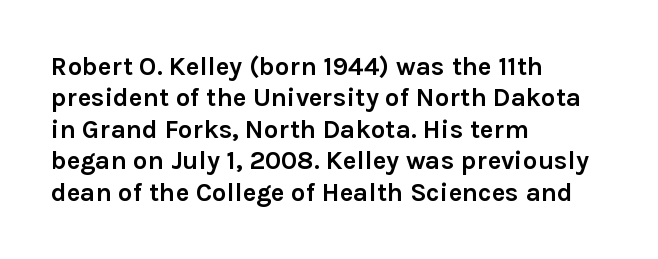
{"italic": "no", "bold": "yes", "underline": "no", "align": "left", "line_spacing_ratio": 1.21, "letter_spacing": "normal", "letter_spacing_em": 0.0, "glyph_px": 26}
